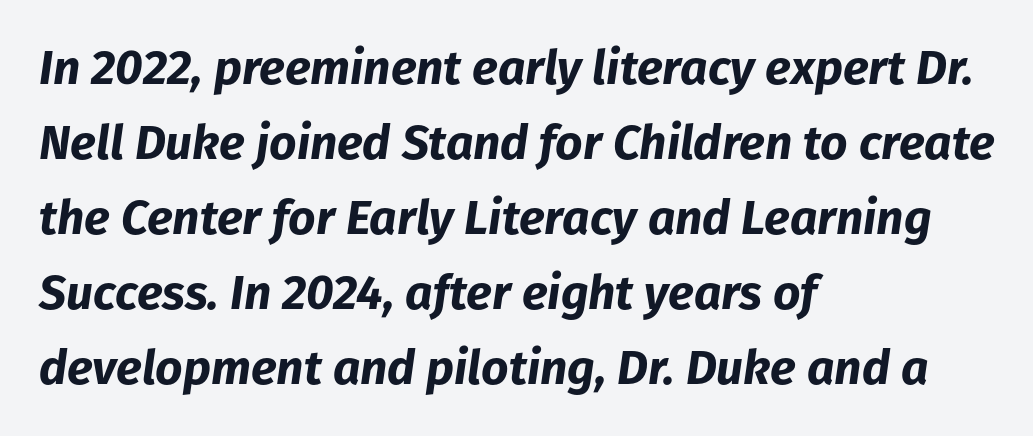
The image shows 48 px bold type, italic (leaning right); set left-aligned, normal line spacing (1.56x), normal letter spacing, not underlined; low stroke contrast and a medium x-height.
